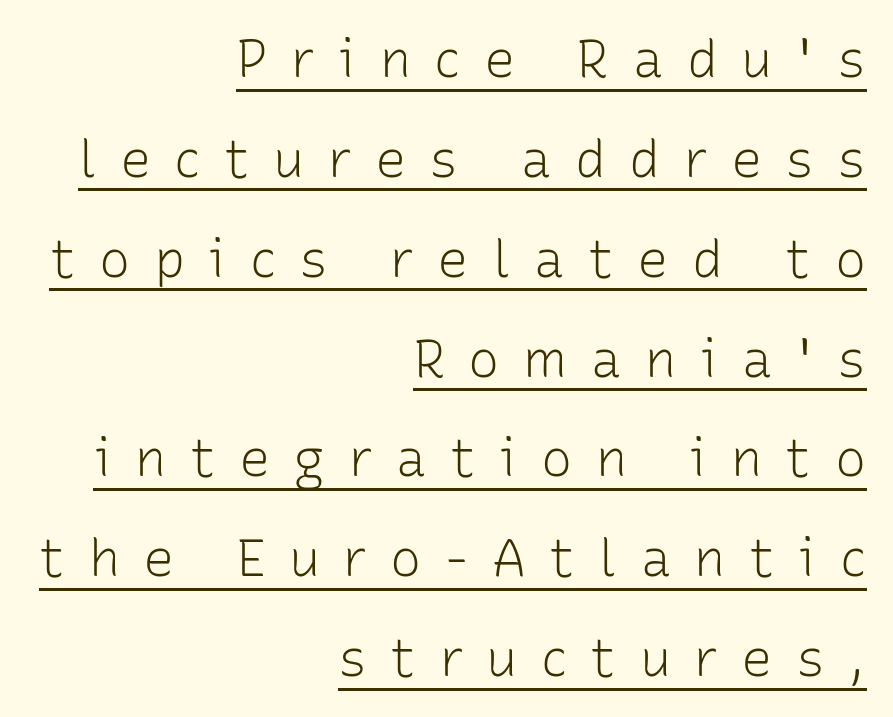
The image shows 52 px light sans-serif type, upright; set right-aligned, loose line spacing (1.92x), unusually wide letter spacing (+0.45 em), underlined; low stroke contrast and a medium x-height.
